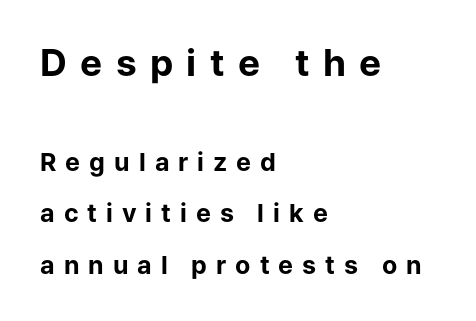
The image shows 37 px bold sans-serif type, upright; set left-aligned, loose line spacing (2.06x), unusually wide letter spacing (+0.36 em), not underlined; the first (top) block is 1.48x larger; low stroke contrast and a medium x-height.
